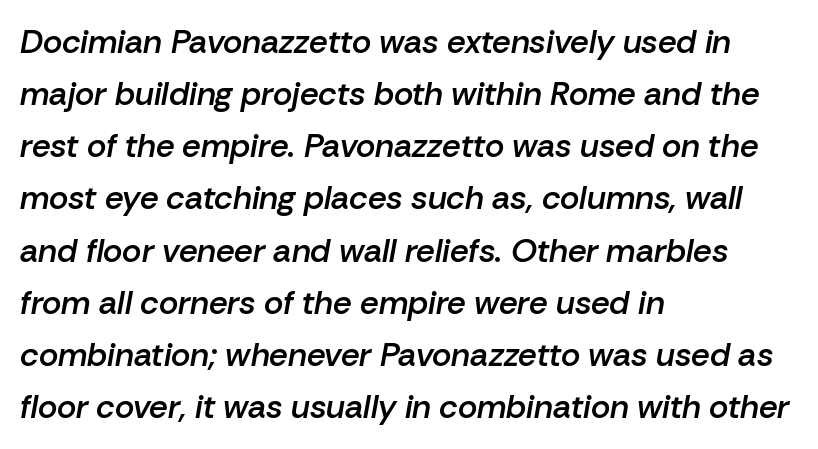
The image shows 33 px semibold type, italic (leaning right); set left-aligned, normal line spacing (1.58x), normal letter spacing, not underlined; low stroke contrast and a medium x-height.
